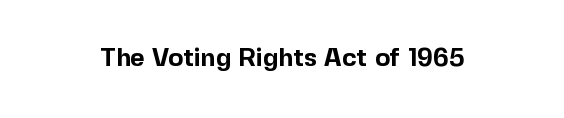
Q: Is the text bold? A: Yes.
Q: Is the text italic (slanted)? A: No, it is upright.
Q: Is the text underlined? A: No.
Q: Is the spacing between letters normal or unusually wide? A: Normal.
